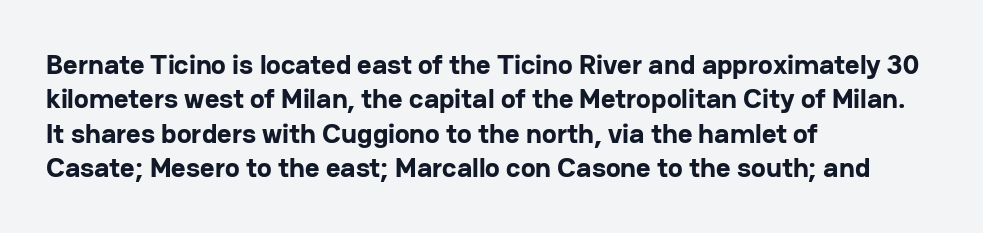
{"serif": "no", "italic": "no", "bold": "yes", "weight": "bold", "width": "normal", "stroke_contrast": "low", "x_height": "medium", "monospaced": "no", "underline": "no", "align": "left", "line_spacing_ratio": 1.23, "letter_spacing": "normal", "letter_spacing_em": 0.0, "glyph_px": 28}
